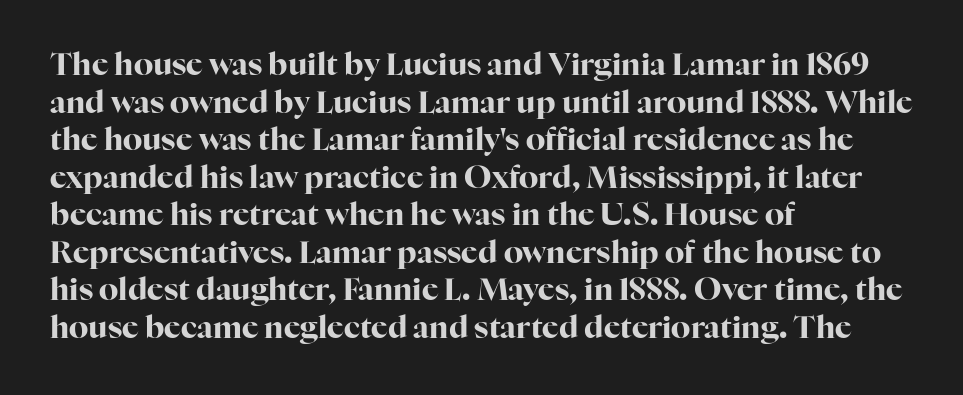
{"serif": "yes", "italic": "no", "bold": "yes", "weight": "bold", "width": "normal", "stroke_contrast": "high", "x_height": "medium", "monospaced": "no", "underline": "no", "align": "left", "line_spacing_ratio": 1.21, "letter_spacing": "normal", "letter_spacing_em": 0.0, "glyph_px": 31}
